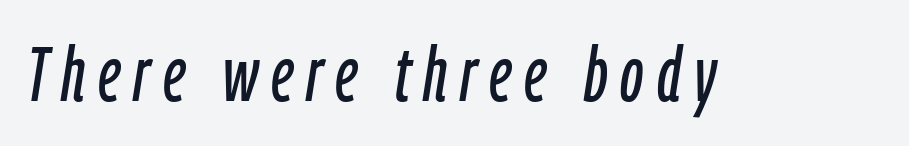
The image shows 76 px condensed type, italic (leaning right); set not underlined; low stroke contrast and a medium x-height.
